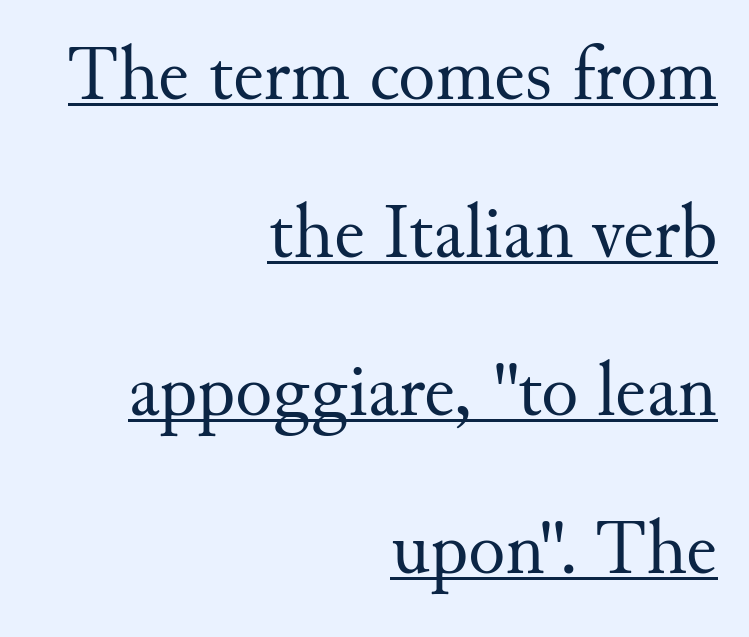
Compared with undecorated copy, this sample adds a rule below the words. The strokes are not fattened; the text isn't bold. Little horizontal feet cap the strokes, marking this as serif type. The letters stand upright; this is a roman face.
